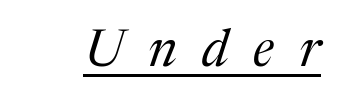
{"serif": "yes", "italic": "yes", "lean": "right", "slant_degrees": 17, "bold": "no", "weight": "regular", "width": "normal", "stroke_contrast": "medium", "x_height": "medium", "monospaced": "no", "underline": "yes", "letter_spacing": "wide", "letter_spacing_em": 0.48, "glyph_px": 52}
